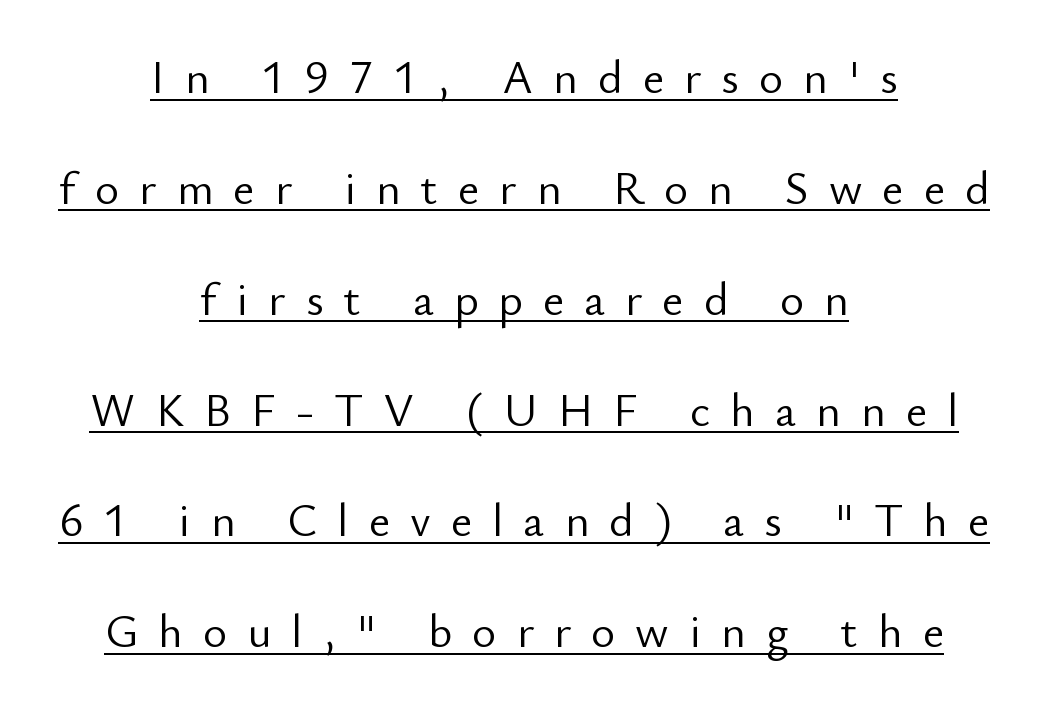
{"serif": "no", "italic": "no", "bold": "no", "weight": "light", "width": "normal", "stroke_contrast": "low", "x_height": "small", "monospaced": "no", "underline": "yes", "align": "center", "line_spacing": "loose", "line_spacing_ratio": 2.41, "letter_spacing": "wide", "letter_spacing_em": 0.44, "glyph_px": 46}
